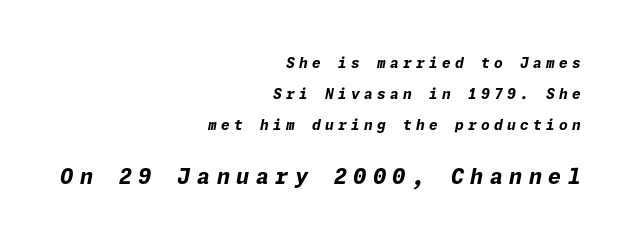
{"italic": "yes", "lean": "right", "slant_degrees": 11, "bold": "yes", "underline": "no", "align": "right", "line_spacing": "loose", "line_spacing_ratio": 2.22, "letter_spacing": "wide", "letter_spacing_em": 0.31, "larger_block": "second", "size_ratio": 1.5, "glyph_px": 21}
